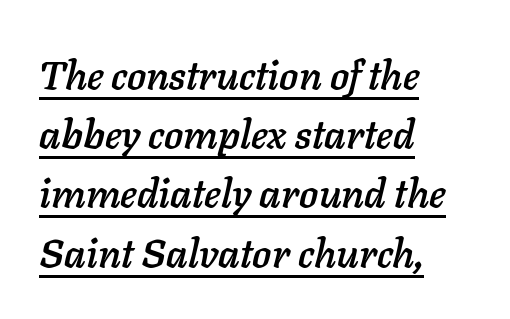
The image shows 40 px text type, italic (leaning right); set left-aligned, normal line spacing (1.48x), normal letter spacing, underlined; low stroke contrast and a medium x-height.
